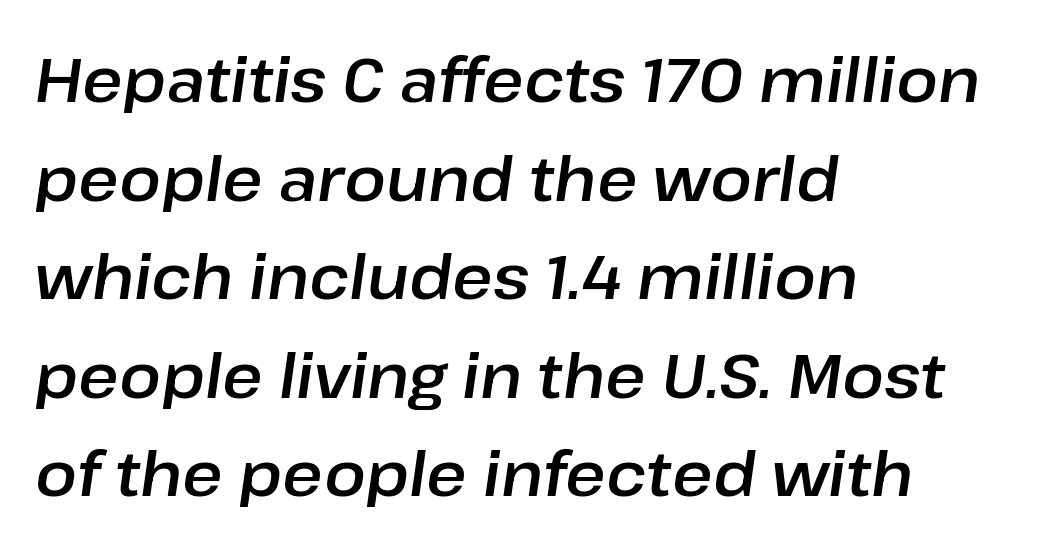
Q: Is the text italic (slanted)? A: Yes, it leans right by about 8 degrees.
Q: Is the text underlined? A: No.
Q: How is the paragraph aligned? A: Left-aligned.
Q: Is the spacing between letters normal or unusually wide? A: Normal.
Q: Is the spacing between lines tight, normal or loose? A: Normal.
Q: Width (condensed, normal, or wide)? A: Normal.
Q: Stroke contrast? A: Low.
Q: x-height? A: Medium.
Q: Monospaced? A: No.
